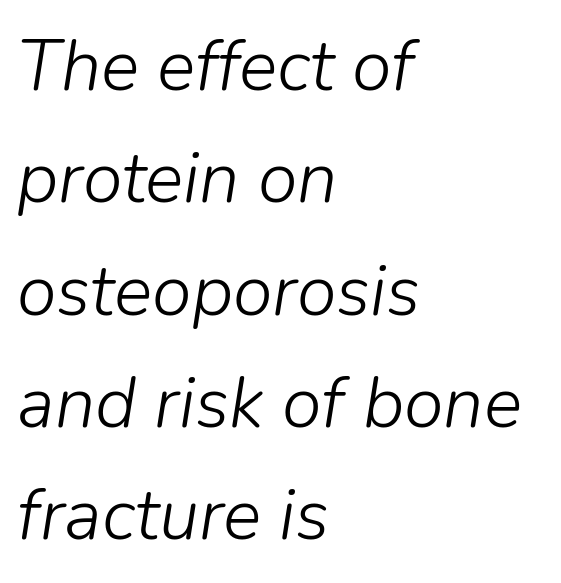
Here the designer chose a conventional face with non-uniform glyph widths. No extra tracking has been applied to these lines. The strip under each line holds only bare page. The setting favours the left margin, as ordinary paragraphs usually do. Honestly, the row spacing looks completely unremarkable. The lettering tilts uniformly, giving the passage an italic look.
